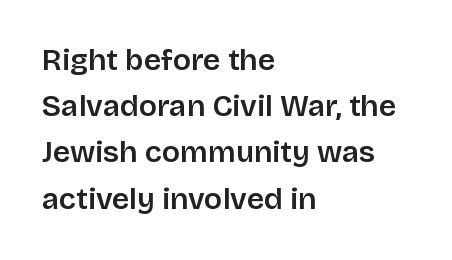
Q: Is the text bold? A: Semi-bold.
Q: Is the text italic (slanted)? A: No, it is upright.
Q: Is the typeface a serif or a sans-serif typeface? A: Sans-serif.
Q: Is the text underlined? A: No.
Q: How is the paragraph aligned? A: Left-aligned.
Q: Is the spacing between letters normal or unusually wide? A: Normal.
Q: Is the spacing between lines tight, normal or loose? A: Normal.
Q: Width (condensed, normal, or wide)? A: Normal.
Q: Stroke contrast? A: Low.
Q: x-height? A: Large.
Q: Monospaced? A: No.
